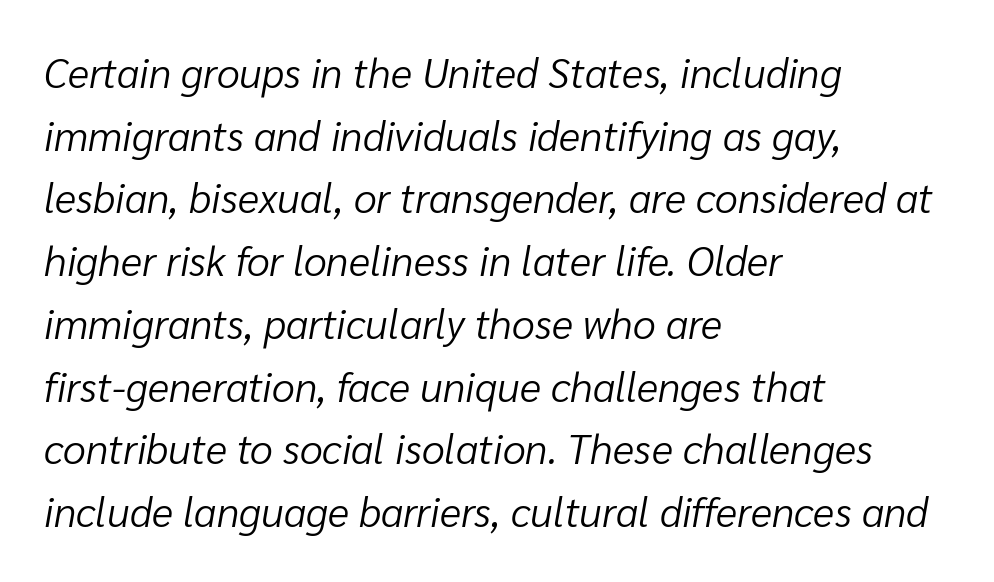
Standard letterfit; no display-style spreading of the glyphs. Is the type heavy? It reads as light-to-regular instead. The passage shown is typed in a proportional face where columns would drift. The baseline area is clear.
